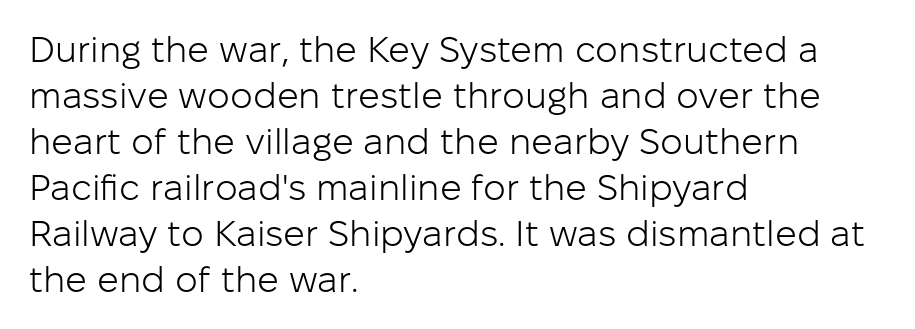
{"serif": "no", "italic": "no", "bold": "no", "weight": "light", "width": "normal", "stroke_contrast": "low", "x_height": "medium", "monospaced": "no", "underline": "no", "align": "left", "line_spacing": "normal", "line_spacing_ratio": 1.28, "letter_spacing": "normal", "letter_spacing_em": 0.0, "glyph_px": 36}
